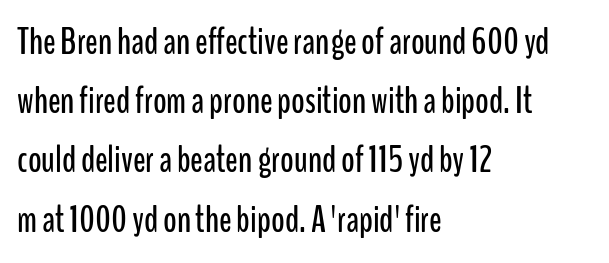
{"serif": "no", "italic": "no", "width": "condensed", "stroke_contrast": "low", "x_height": "medium", "monospaced": "no", "underline": "no", "align": "left", "line_spacing": "normal", "line_spacing_ratio": 1.6, "letter_spacing": "normal", "letter_spacing_em": 0.0, "glyph_px": 37}
